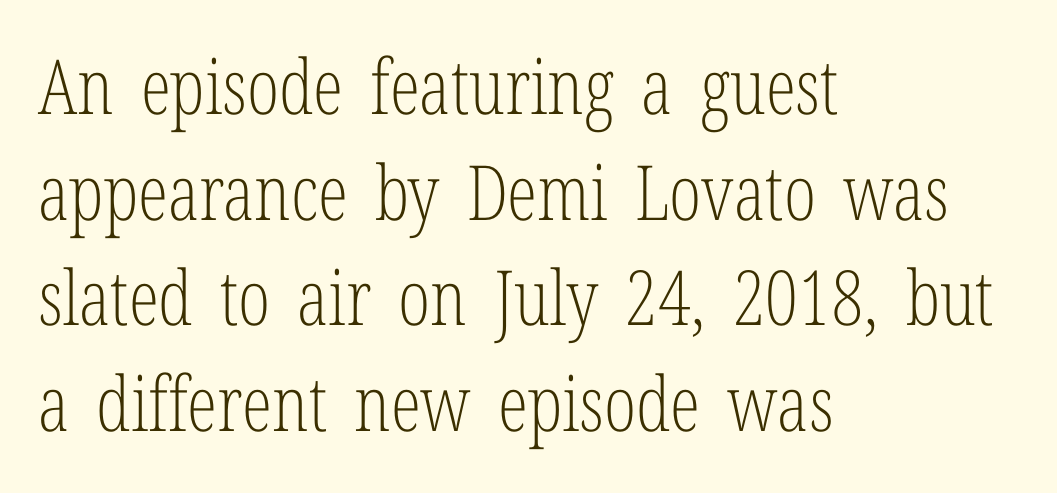
Q: Is the text bold? A: No.
Q: Is the text italic (slanted)? A: No, it is upright.
Q: Is the typeface a serif or a sans-serif typeface? A: Serif.
Q: Is the text underlined? A: No.
Q: How is the paragraph aligned? A: Left-aligned.
Q: Is the spacing between letters normal or unusually wide? A: Normal.
Q: Is the spacing between lines tight, normal or loose? A: Normal.
Q: Width (condensed, normal, or wide)? A: Condensed.
Q: Stroke contrast? A: Low.
Q: x-height? A: Medium.
Q: Monospaced? A: No.
